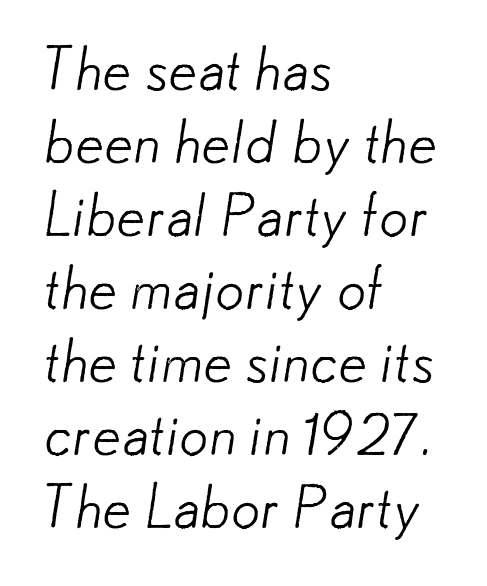
The paragraph has a hard left edge and a soft right edge. Caption: face not bold, strokes unweighted. Short note: letters normally spaced. The designer went with a sans here, leaving each stem footless. Each letter keeps its own natural width here, so spacing adapts to shape.
